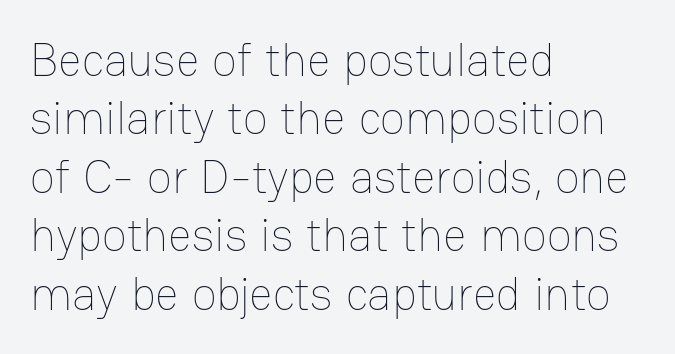
Q: Is the text bold? A: No.
Q: Is the text italic (slanted)? A: No, it is upright.
Q: Is the text underlined? A: No.
Q: How is the paragraph aligned? A: Left-aligned.
Q: Is the spacing between letters normal or unusually wide? A: Normal.
Q: Is the spacing between lines tight, normal or loose? A: Normal.
Q: Width (condensed, normal, or wide)? A: Normal.
Q: Stroke contrast? A: Low.
Q: x-height? A: Medium.
Q: Monospaced? A: No.
